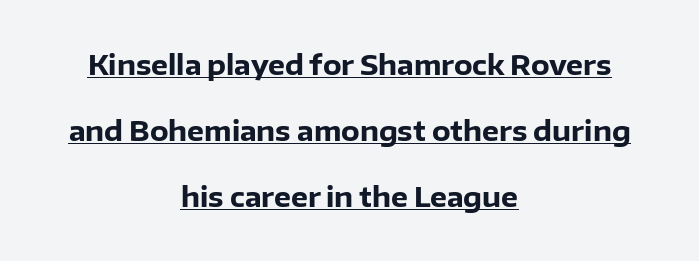
{"italic": "no", "bold": "yes", "underline": "yes", "align": "center", "line_spacing": "loose", "line_spacing_ratio": 2.45, "letter_spacing": "normal", "letter_spacing_em": 0.0, "glyph_px": 27}
